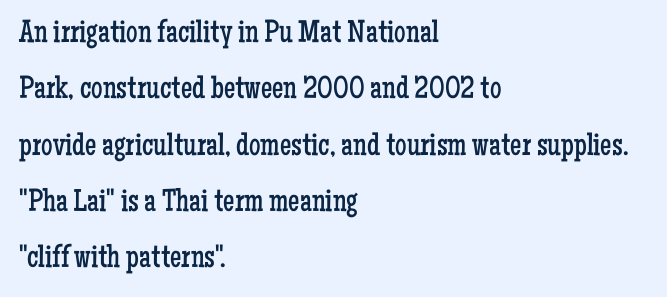
Q: Is the text bold? A: No.
Q: Is the text italic (slanted)? A: No, it is upright.
Q: Is the typeface a serif or a sans-serif typeface? A: Serif.
Q: Is the text underlined? A: No.
Q: How is the paragraph aligned? A: Left-aligned.
Q: Is the spacing between letters normal or unusually wide? A: Normal.
Q: Width (condensed, normal, or wide)? A: Condensed.
Q: Stroke contrast? A: Low.
Q: x-height? A: Medium.
Q: Monospaced? A: No.
